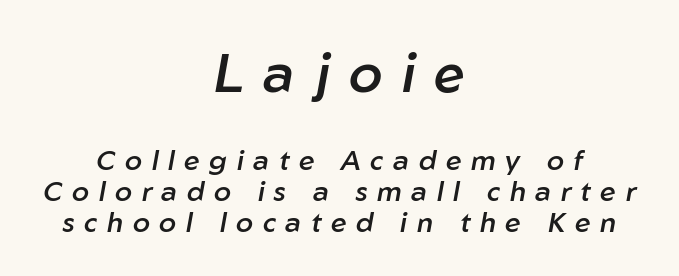
{"italic": "yes", "lean": "right", "slant_degrees": 10, "bold": "semi", "weight": "semibold", "width": "normal", "stroke_contrast": "low", "x_height": "medium", "monospaced": "no", "underline": "no", "align": "center", "line_spacing": "tight", "line_spacing_ratio": 1.11, "letter_spacing": "wide", "letter_spacing_em": 0.34, "larger_block": "first", "size_ratio": 1.96, "glyph_px": 55}
